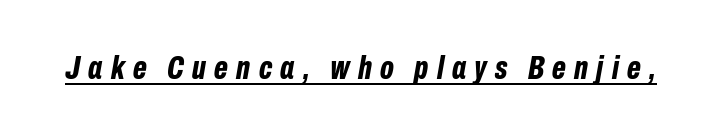
The image shows 33 px bold, condensed type, italic (leaning right); set unusually wide letter spacing (+0.25 em), underlined; low stroke contrast and a medium x-height.
